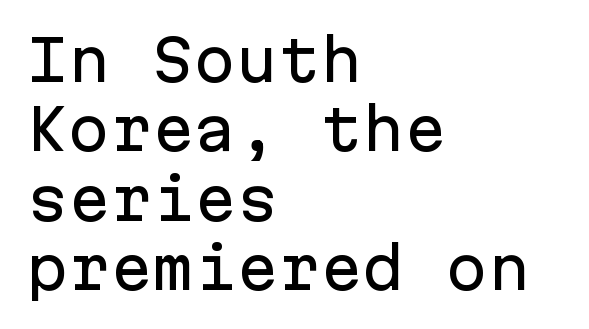
Tracking here is standard; glyphs follow each other at the usual distance. Is there any slant? The stems are plumb. Line starts are locked; line ends wander. The space directly below the letters is spotless.
